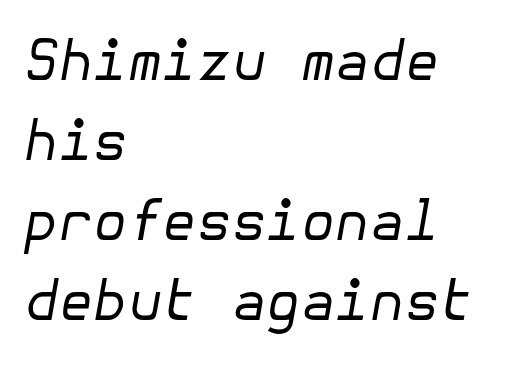
Q: Is the text bold? A: No.
Q: Is the text italic (slanted)? A: Yes, it leans right by about 10 degrees.
Q: Is the text underlined? A: No.
Q: How is the paragraph aligned? A: Left-aligned.
Q: Is the spacing between letters normal or unusually wide? A: Normal.
Q: Is the spacing between lines tight, normal or loose? A: Normal.
Q: Width (condensed, normal, or wide)? A: Normal.
Q: Stroke contrast? A: Low.
Q: x-height? A: Medium.
